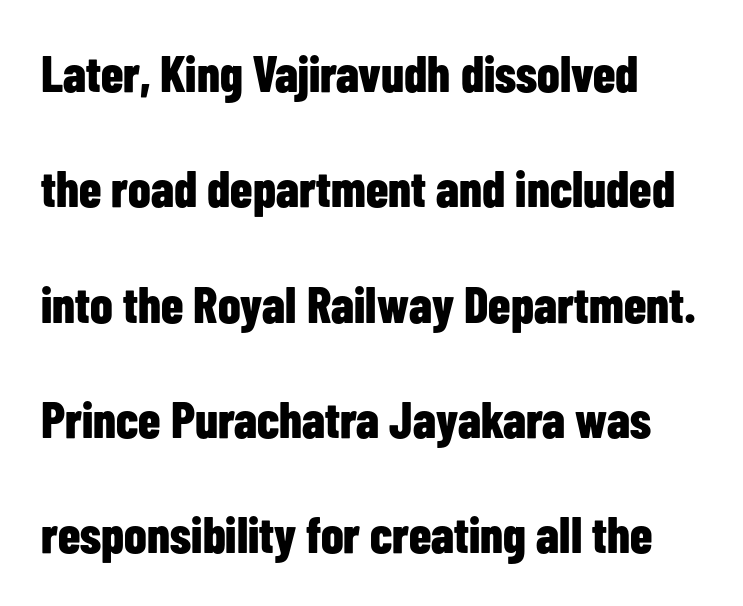
Interline gaps are noticeably wide in this sample. The baseline area is clear. No extra tracking has been applied to these lines. No italicization has been applied; the sample stays upright. Emphasis by weight is at full strength: bold. Think of a printed novel: that variable character pitch is what you see here.
